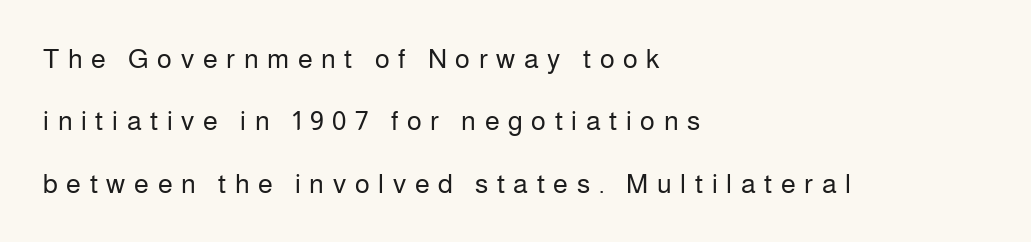
The image shows 27 px text type, upright; set left-aligned, loose line spacing (2.31x), unusually wide letter spacing (+0.32 em), not underlined.
